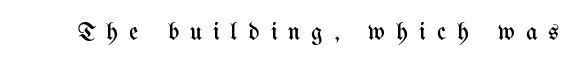
Q: Is the text bold? A: No.
Q: Is the text italic (slanted)? A: No, it is upright.
Q: Is the text underlined? A: No.
Q: Is the spacing between letters normal or unusually wide? A: Unusually wide.
